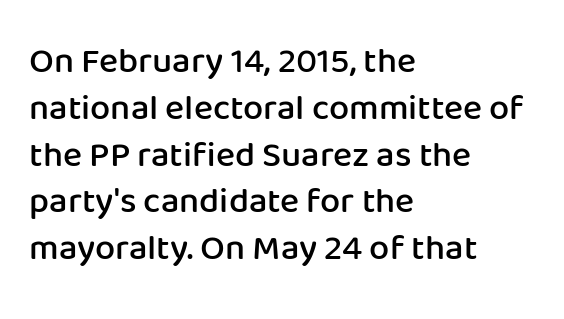
{"serif": "no", "italic": "no", "bold": "semi", "weight": "semibold", "width": "normal", "stroke_contrast": "low", "x_height": "medium", "monospaced": "no", "underline": "no", "align": "left", "line_spacing": "normal", "line_spacing_ratio": 1.3, "letter_spacing": "normal", "letter_spacing_em": 0.0, "glyph_px": 36}
